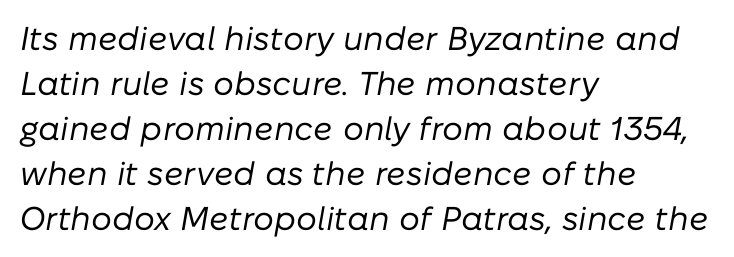
The image shows 33 px regular-weight type, italic (leaning right); set left-aligned, normal line spacing (1.36x), normal letter spacing, not underlined; low stroke contrast and a medium x-height.
